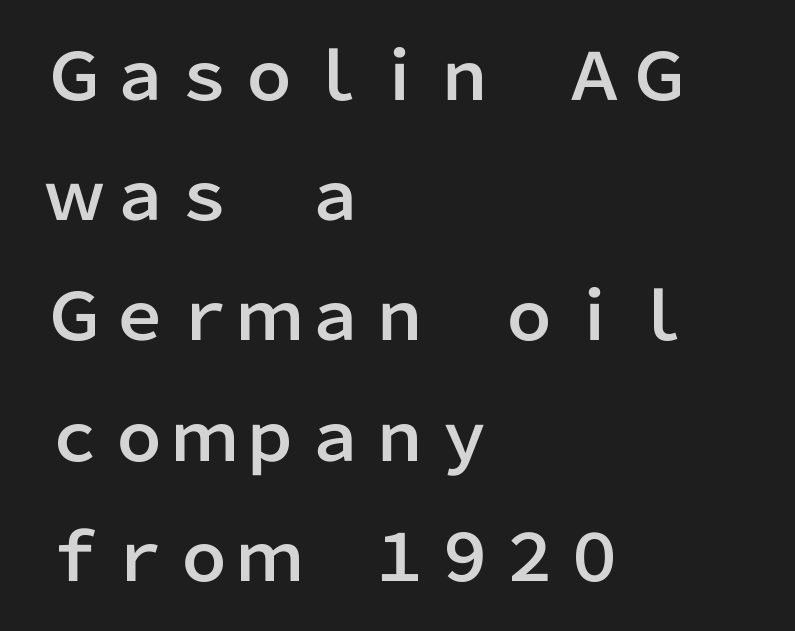
All the whitespace from short lines collects on the right. Standard letterfit; no display-style spreading of the glyphs. Rendered with straight, roman letterforms. Underlining? Definitely not there. Is this a fixed-width face? No — the glyphs have proportional, varying widths.
